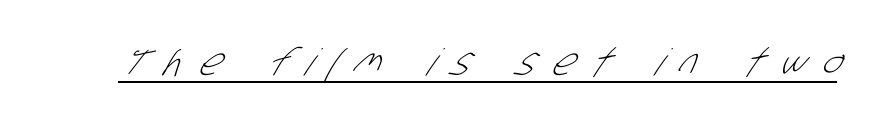
{"serif": "no", "bold": "no", "weight": "light", "width": "condensed", "stroke_contrast": "low", "x_height": "large", "monospaced": "no", "underline": "yes", "letter_spacing": "wide", "letter_spacing_em": 0.48, "glyph_px": 37}
